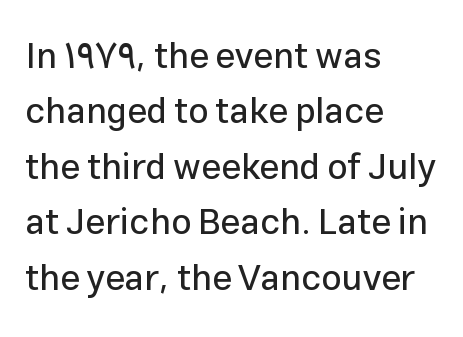
The image shows 36 px sans-serif type, upright; set left-aligned, normal line spacing (1.54x), normal letter spacing, not underlined; low stroke contrast and a medium x-height.
